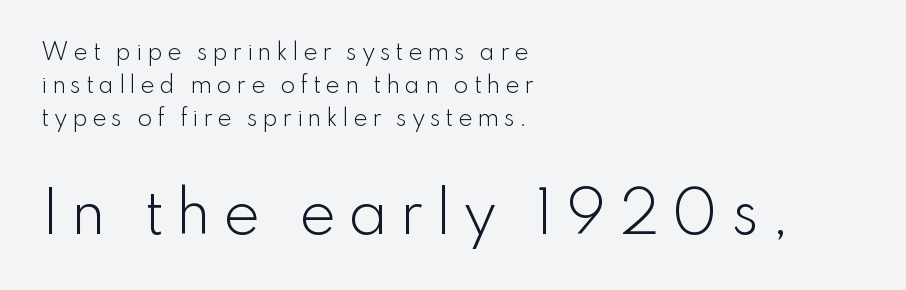
The image shows 56 px light sans-serif type, upright; set left-aligned, normal line spacing (1.5x), unusually wide letter spacing (+0.21 em), not underlined; the second (bottom) block is 2.55x larger; low stroke contrast and a small x-height.
